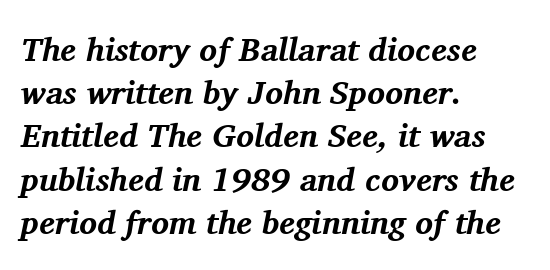
{"serif": "yes", "italic": "yes", "lean": "right", "slant_degrees": 11, "bold": "yes", "weight": "bold", "width": "normal", "stroke_contrast": "medium", "x_height": "medium", "monospaced": "no", "underline": "no", "align": "left", "line_spacing": "normal", "line_spacing_ratio": 1.31, "letter_spacing": "normal", "letter_spacing_em": 0.0, "glyph_px": 33}
